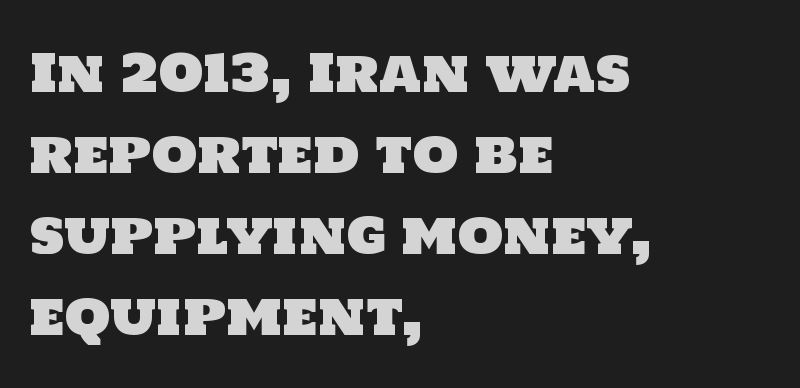
Nope, no serifs anywhere on these letters. Does extra space separate the letters? No, they use regular spacing. Casual observation: everything's shoved over to the left. The passage shown is not underscored anywhere.
